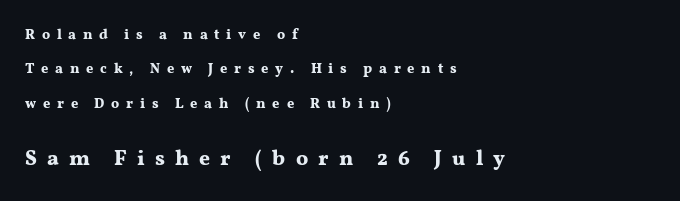
The image shows 21 px bold type, upright; set left-aligned, loose line spacing (2.46x), unusually wide letter spacing (+0.48 em), not underlined; the second (bottom) block is 1.5x larger.
